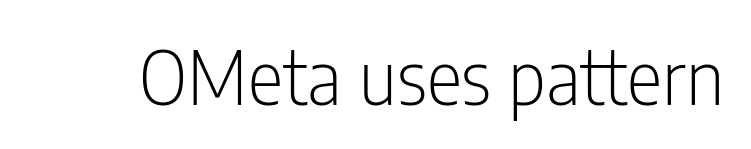
The image shows 75 px light, condensed sans-serif type, upright; set normal letter spacing, not underlined; low stroke contrast and a medium x-height.
